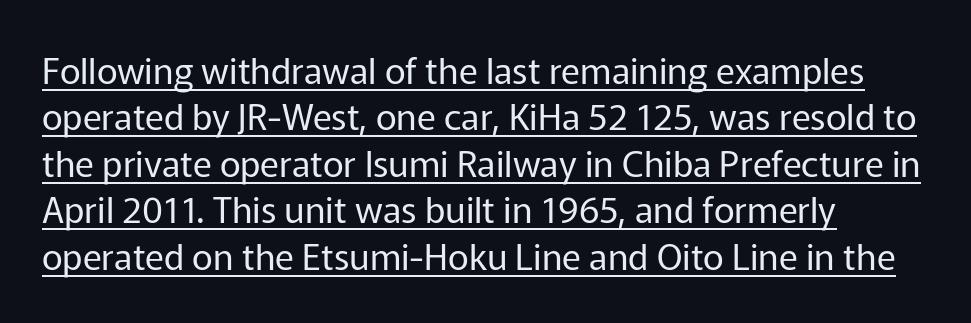
A typesetter would call this proportional, since set widths differ per character. This rendering features underlined lettering. This rendering uses left alignment, leaving the right contour irregular. Heaviness? Minimal to ordinary, like unemphasized prose. Nothing unusual about the tracking: characters are spaced as the font intends.
